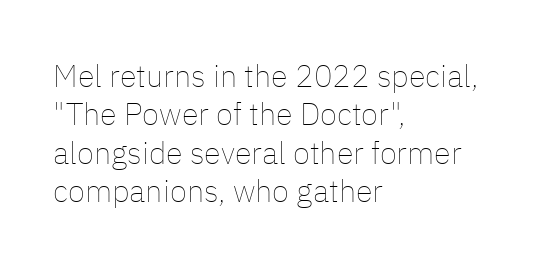
{"italic": "no", "bold": "no", "weight": "thin", "width": "normal", "stroke_contrast": "low", "x_height": "medium", "monospaced": "no", "underline": "no", "align": "left", "line_spacing_ratio": 1.24, "letter_spacing": "normal", "letter_spacing_em": 0.0, "glyph_px": 31}
